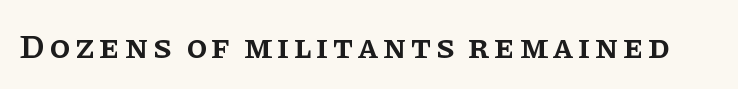
Q: Is the text bold? A: Semi-bold.
Q: Is the text italic (slanted)? A: No, it is upright.
Q: Is the typeface a serif or a sans-serif typeface? A: Serif.
Q: Is the text underlined? A: No.
Q: Width (condensed, normal, or wide)? A: Normal.
Q: Stroke contrast? A: Low.
Q: x-height? A: Large.
Q: Monospaced? A: No.
